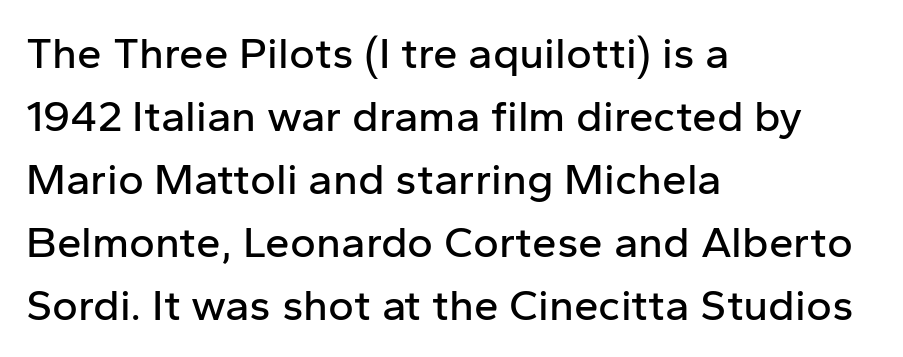
Q: Is the text italic (slanted)? A: No, it is upright.
Q: Is the typeface a serif or a sans-serif typeface? A: Sans-serif.
Q: Is the text underlined? A: No.
Q: How is the paragraph aligned? A: Left-aligned.
Q: Is the spacing between letters normal or unusually wide? A: Normal.
Q: Is the spacing between lines tight, normal or loose? A: Normal.
Q: Width (condensed, normal, or wide)? A: Normal.
Q: Stroke contrast? A: Low.
Q: x-height? A: Medium.
Q: Monospaced? A: No.
